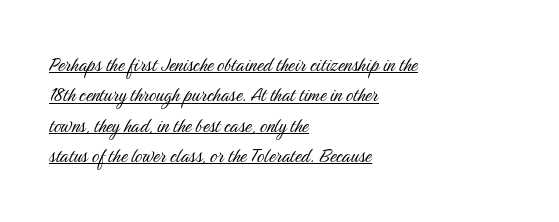
{"bold": "no", "underline": "yes", "align": "left", "line_spacing": "normal", "line_spacing_ratio": 1.32, "letter_spacing": "normal", "letter_spacing_em": 0.0, "glyph_px": 23}
